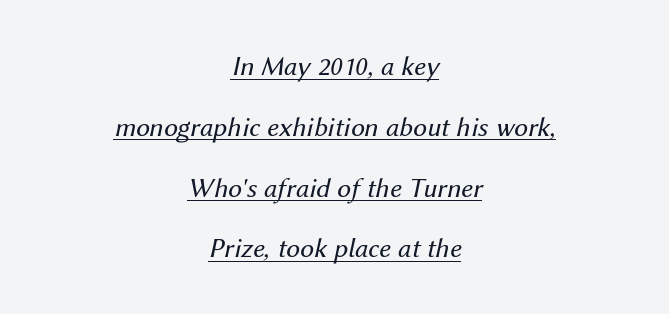
Stems and bowls with no extra thickness — not bold. Observe the lean: these are italic letterforms. Compared with typical body copy, the letter spacing here is the same. The lines are quadded center. How would I describe the line gaps? Wide and relaxed. A baseline rule has been typeset under these characters.
